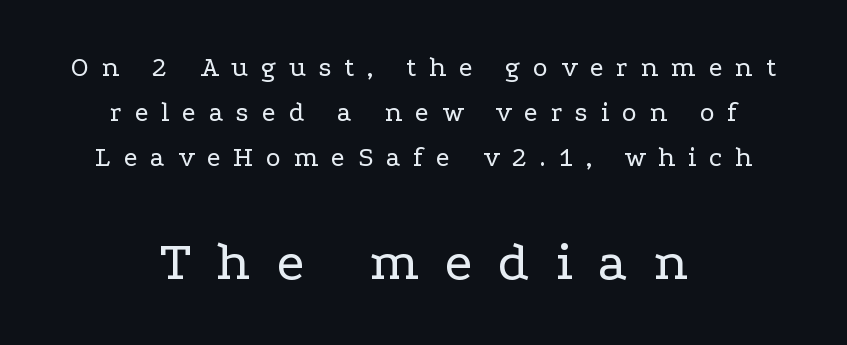
{"serif": "yes", "italic": "no", "bold": "no", "weight": "regular", "width": "wide", "stroke_contrast": "low", "x_height": "medium", "monospaced": "no", "underline": "no", "align": "center", "line_spacing": "normal", "line_spacing_ratio": 1.6, "letter_spacing": "wide", "letter_spacing_em": 0.46, "larger_block": "second", "size_ratio": 2.0, "glyph_px": 56}
